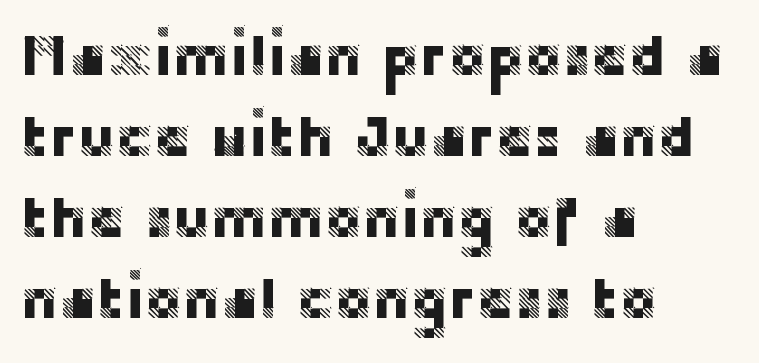
The image shows 57 px sans-serif type, upright; set left-aligned, normal line spacing (1.42x), normal letter spacing, not underlined; low stroke contrast and a large x-height.
